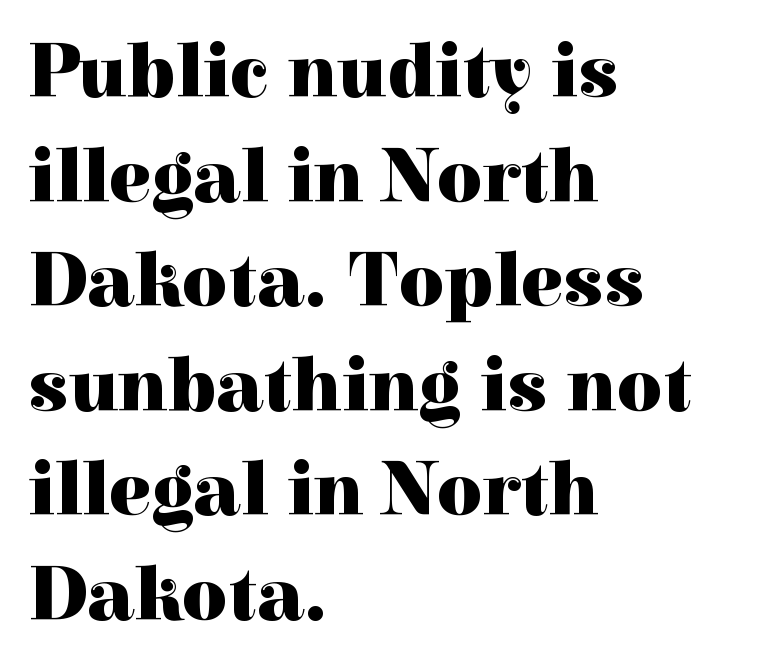
Q: Is the text bold? A: Yes.
Q: Is the text italic (slanted)? A: No, it is upright.
Q: Is the typeface a serif or a sans-serif typeface? A: Serif.
Q: Is the text underlined? A: No.
Q: How is the paragraph aligned? A: Left-aligned.
Q: Is the spacing between letters normal or unusually wide? A: Normal.
Q: Is the spacing between lines tight, normal or loose? A: Normal.
Q: Width (condensed, normal, or wide)? A: Normal.
Q: x-height? A: Medium.
Q: Monospaced? A: No.
